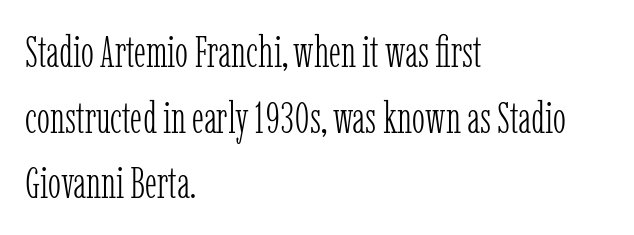
Weight: regular or lighter. A classic flush-left, rag-right setting is used for this passage. The vertical gap from one line to the next is medium. Posture: straight, roman, zero tilt. Small tapered or slab feet sit at the stroke ends, so this counts as serif.
